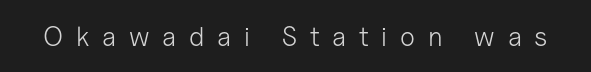
Q: Is the text bold? A: No.
Q: Is the text italic (slanted)? A: No, it is upright.
Q: Is the text underlined? A: No.
Q: Is the spacing between letters normal or unusually wide? A: Unusually wide.
